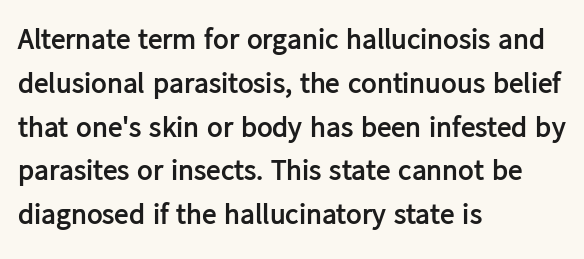
The image shows 29 px semibold sans-serif type, upright; set left-aligned, normal line spacing (1.51x), normal letter spacing, not underlined; low stroke contrast and a medium x-height.
